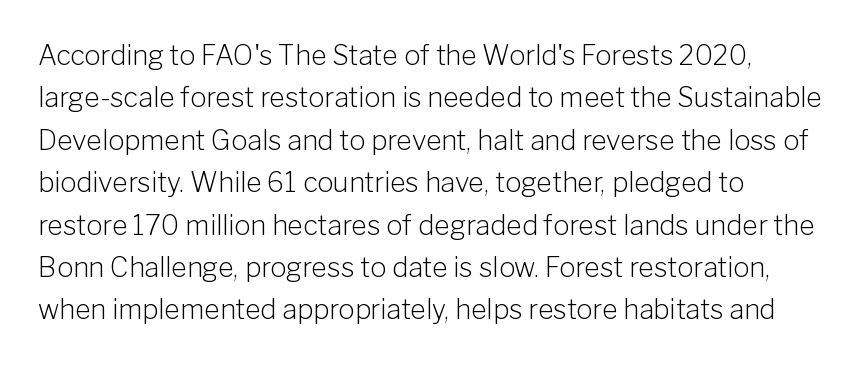
Q: Is the text bold? A: No.
Q: Is the text italic (slanted)? A: No, it is upright.
Q: Is the text underlined? A: No.
Q: How is the paragraph aligned? A: Left-aligned.
Q: Is the spacing between letters normal or unusually wide? A: Normal.
Q: Is the spacing between lines tight, normal or loose? A: Normal.
